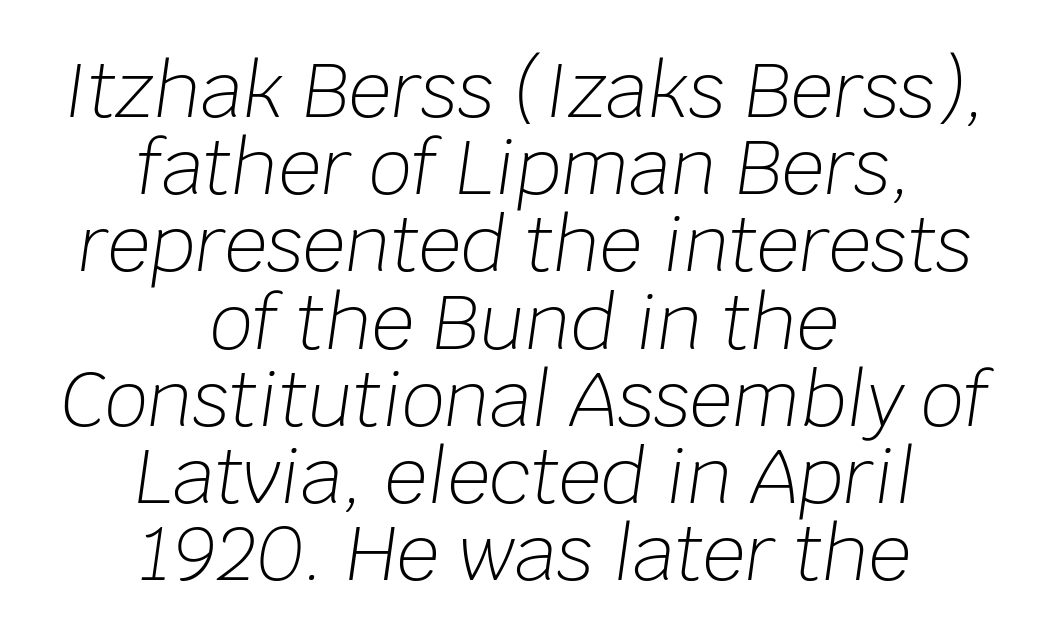
The image shows 75 px light type, italic (leaning right); set centered, tight line spacing (1.03x), normal letter spacing, not underlined; low stroke contrast and a large x-height.
